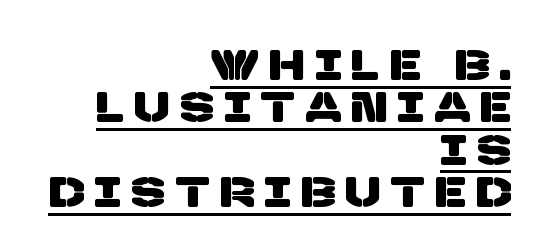
{"serif": "no", "width": "normal", "stroke_contrast": "low", "x_height": "large", "monospaced": "no", "underline": "yes", "align": "right", "line_spacing": "tight", "line_spacing_ratio": 1.01, "letter_spacing": "wide", "letter_spacing_em": 0.26, "glyph_px": 42}
